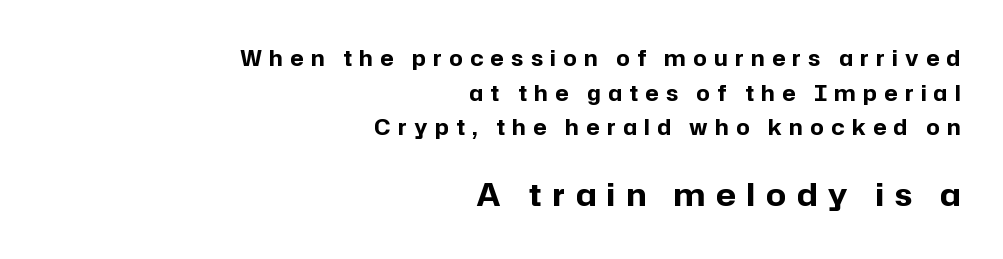
{"serif": "no", "italic": "no", "bold": "yes", "weight": "bold", "width": "normal", "stroke_contrast": "low", "x_height": "medium", "monospaced": "no", "underline": "no", "align": "right", "line_spacing": "normal", "line_spacing_ratio": 1.65, "letter_spacing": "wide", "letter_spacing_em": 0.36, "larger_block": "second", "size_ratio": 1.48, "glyph_px": 31}
